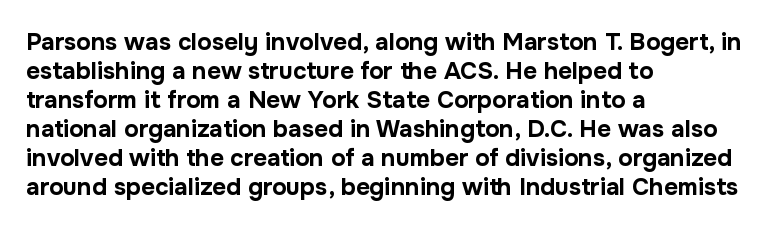
{"italic": "no", "bold": "yes", "underline": "no", "align": "left", "line_spacing_ratio": 1.21, "letter_spacing": "normal", "letter_spacing_em": 0.0, "glyph_px": 24}
